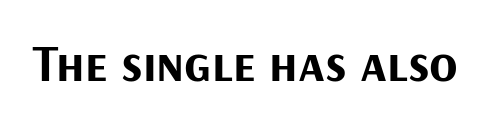
Q: Is the text bold? A: Yes.
Q: Is the text italic (slanted)? A: No, it is upright.
Q: Is the typeface a serif or a sans-serif typeface? A: Sans-serif.
Q: Is the text underlined? A: No.
Q: Is the spacing between letters normal or unusually wide? A: Normal.
Q: Width (condensed, normal, or wide)? A: Normal.
Q: Stroke contrast? A: Medium.
Q: x-height? A: Medium.
Q: Monospaced? A: No.
